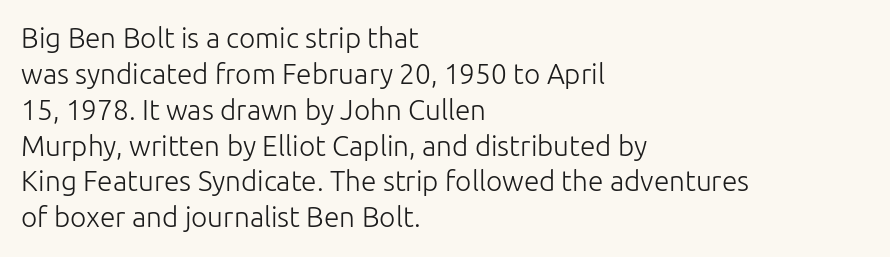
Q: Is the text bold? A: No.
Q: Is the text italic (slanted)? A: No, it is upright.
Q: Is the typeface a serif or a sans-serif typeface? A: Sans-serif.
Q: Is the text underlined? A: No.
Q: How is the paragraph aligned? A: Left-aligned.
Q: Is the spacing between letters normal or unusually wide? A: Normal.
Q: Is the spacing between lines tight, normal or loose? A: Normal.
Q: Width (condensed, normal, or wide)? A: Normal.
Q: Stroke contrast? A: Low.
Q: x-height? A: Medium.
Q: Monospaced? A: No.
